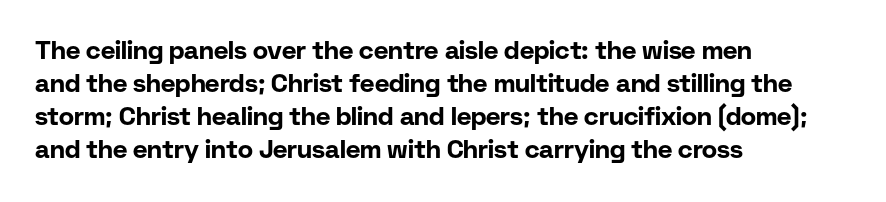
{"italic": "no", "bold": "yes", "underline": "no", "align": "left", "line_spacing": "normal", "line_spacing_ratio": 1.32, "letter_spacing": "normal", "letter_spacing_em": 0.0, "glyph_px": 25}
